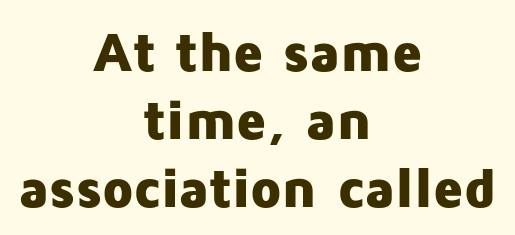
The rendering uses natural spacing where letterforms have individual widths. How heavy is the stroke? Heavy — this is a bold. Decoration check: the copy has no underline. Upright lettering throughout. Words appear dense and cohesive because spacing is normal. Short and long lines alike share a common midpoint.
